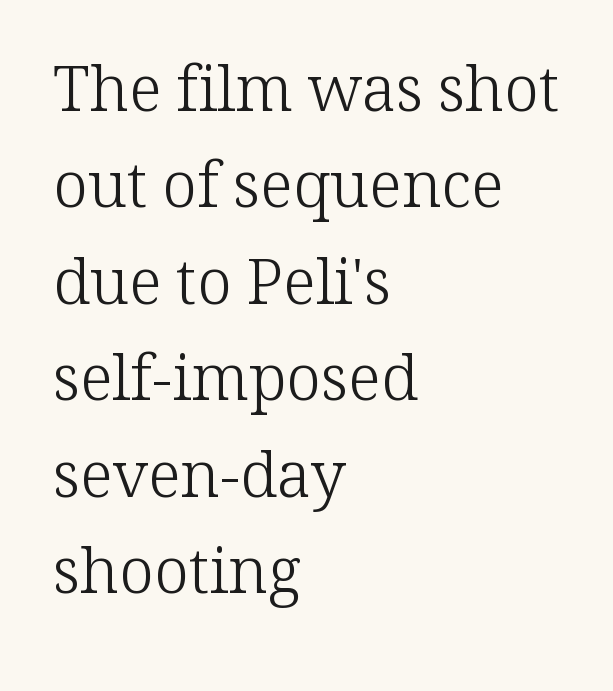
{"serif": "yes", "italic": "no", "bold": "no", "weight": "light", "width": "normal", "stroke_contrast": "low", "x_height": "medium", "monospaced": "no", "underline": "no", "align": "left", "line_spacing": "normal", "line_spacing_ratio": 1.53, "letter_spacing": "normal", "letter_spacing_em": 0.0, "glyph_px": 63}
